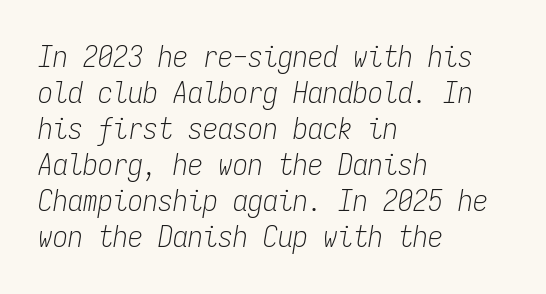
The image shows 30 px light, condensed type, italic (leaning right), monospaced; set left-aligned, line spacing 1.2x, normal letter spacing, not underlined; low stroke contrast and a medium x-height.
